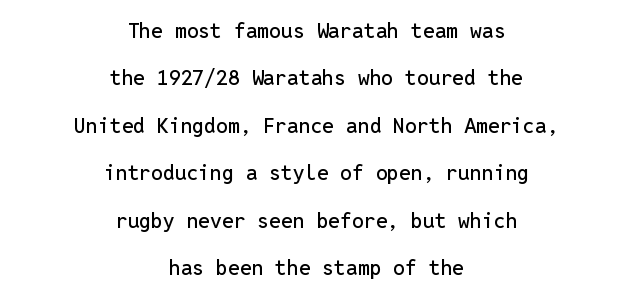
The image shows 21 px text type, upright; set centered, loose line spacing (2.26x), normal letter spacing, not underlined.
